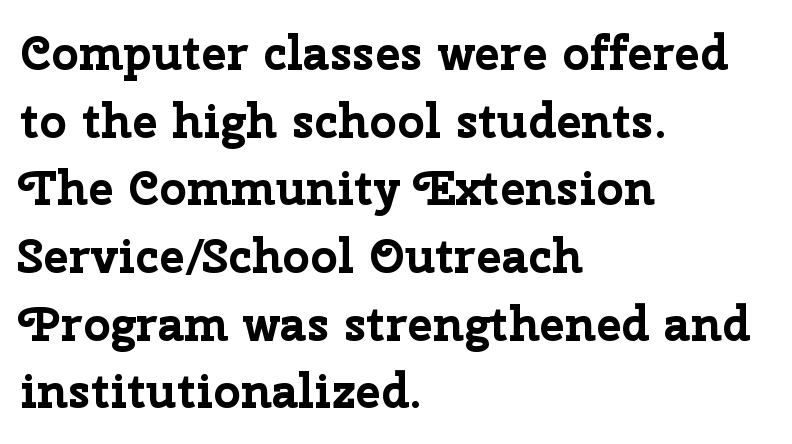
Stroke terminals: plain, sans-serif. Italic? Not at all — the glyphs are vertical. The passage shown is not underscored anywhere. The ragged edge is on the right, which tells us the setting is flush left. Interline gaps are of average width in this sample. A typesetter would call this proportional, since set widths differ per character.
